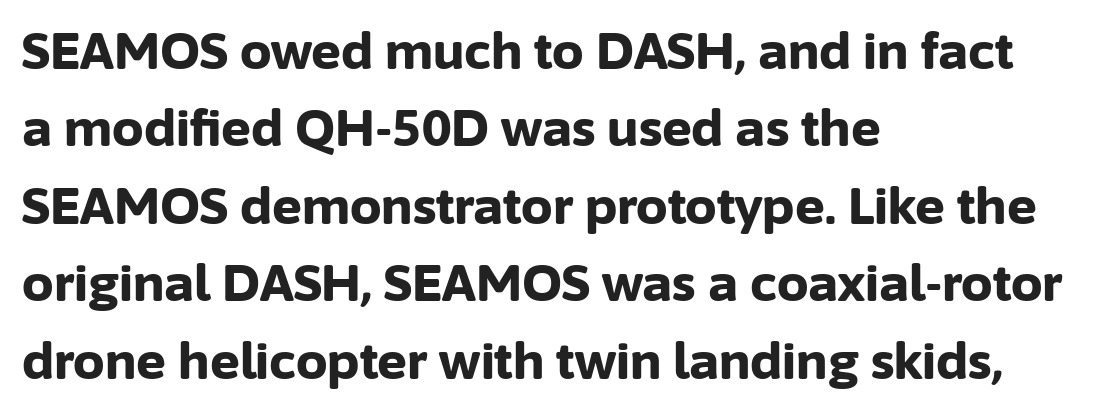
The image shows 50 px bold sans-serif type, upright; set left-aligned, normal line spacing (1.55x), normal letter spacing, not underlined; low stroke contrast and a medium x-height.
